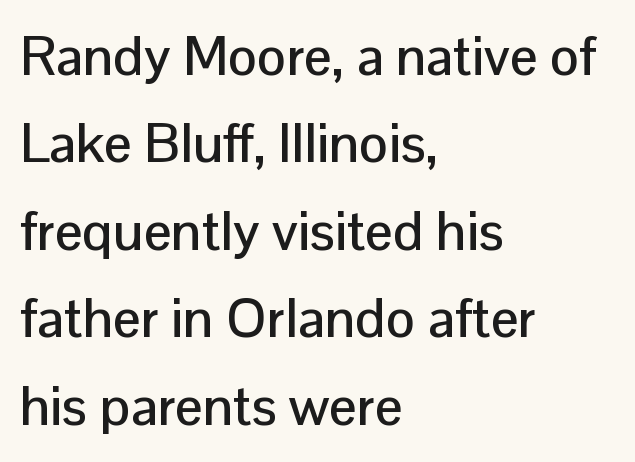
Q: Is the text italic (slanted)? A: No, it is upright.
Q: Is the typeface a serif or a sans-serif typeface? A: Sans-serif.
Q: Is the text underlined? A: No.
Q: How is the paragraph aligned? A: Left-aligned.
Q: Is the spacing between letters normal or unusually wide? A: Normal.
Q: Is the spacing between lines tight, normal or loose? A: Normal.
Q: Width (condensed, normal, or wide)? A: Normal.
Q: Stroke contrast? A: Low.
Q: x-height? A: Medium.
Q: Monospaced? A: No.
